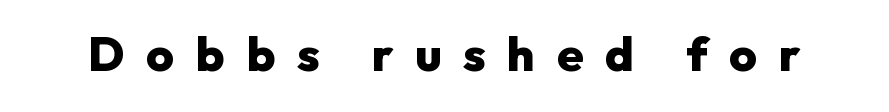
Character widths vary here, with narrow letters taking less room than wide ones. The passage shown is emphatically bold. No feet cap the strokes, marking this as sans-serif type. The horizontal fit of the characters is loose and conspicuously gappy. Has an underline been added? It has not.
